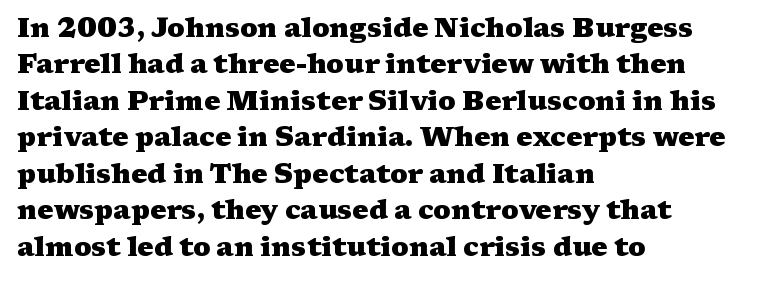
Q: Is the text bold? A: Yes.
Q: Is the text italic (slanted)? A: No, it is upright.
Q: Is the text underlined? A: No.
Q: How is the paragraph aligned? A: Left-aligned.
Q: Is the spacing between letters normal or unusually wide? A: Normal.
Q: Is the spacing between lines tight, normal or loose? A: Normal.
